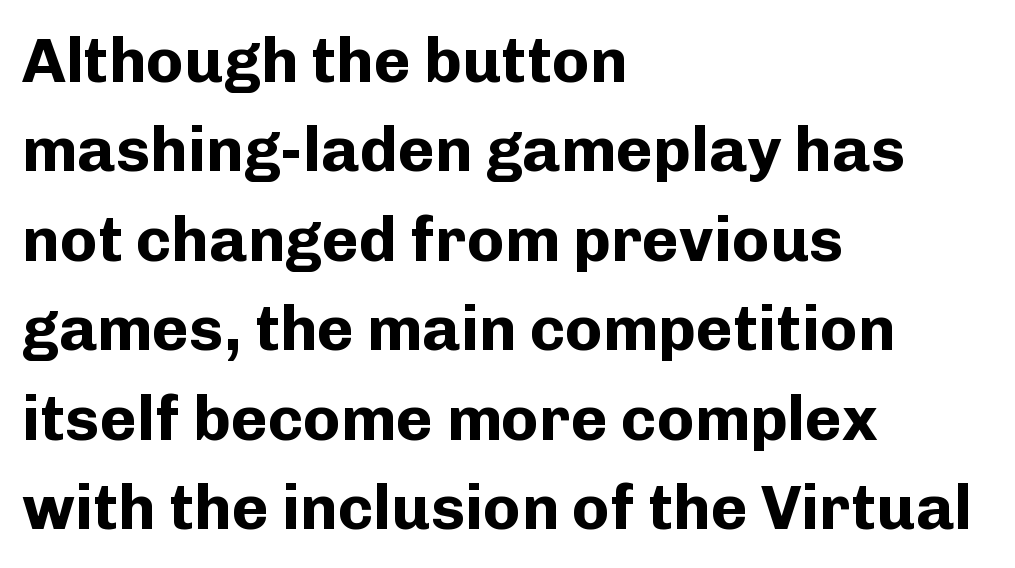
{"serif": "no", "italic": "no", "bold": "yes", "weight": "bold", "width": "normal", "stroke_contrast": "low", "x_height": "medium", "monospaced": "no", "underline": "no", "align": "left", "line_spacing": "normal", "line_spacing_ratio": 1.42, "letter_spacing": "normal", "letter_spacing_em": 0.0, "glyph_px": 63}
